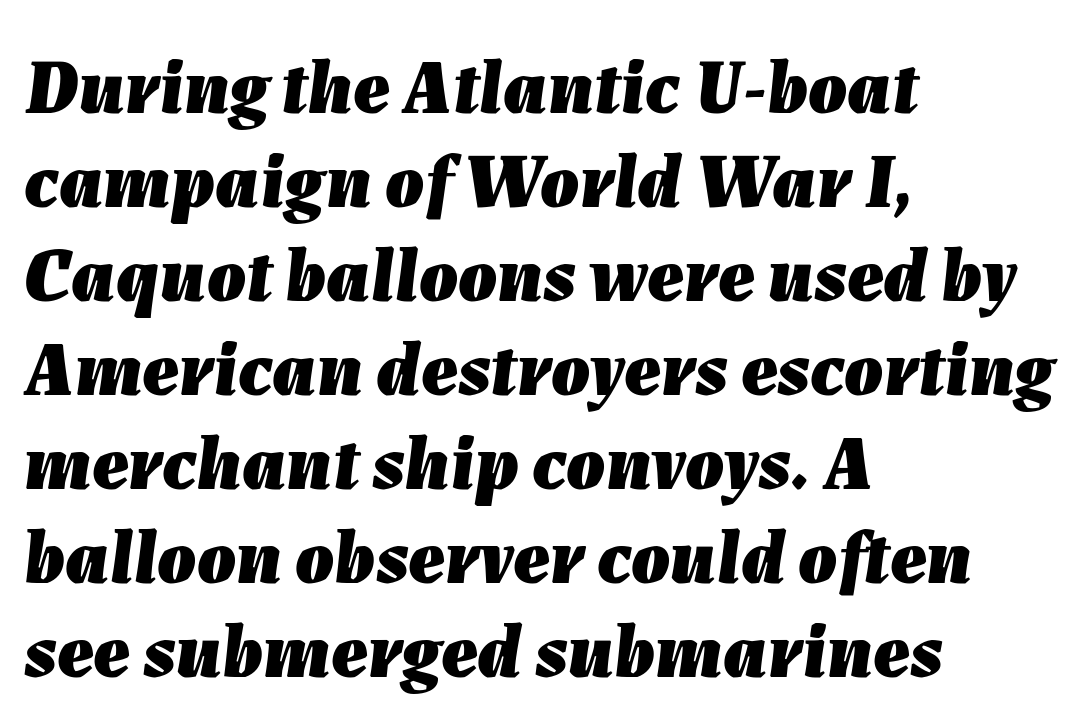
The image shows 77 px heavy type, italic (leaning right); set left-aligned, line spacing 1.22x, normal letter spacing, not underlined; low stroke contrast and a medium x-height.
